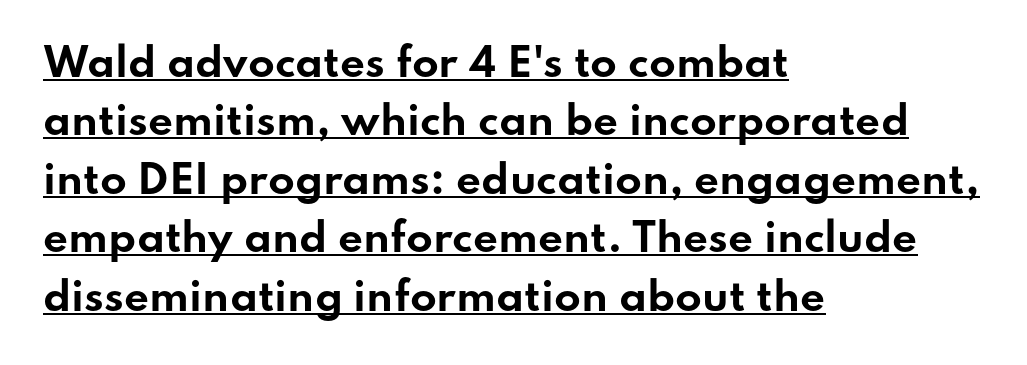
The image shows 39 px bold, wide sans-serif type, upright; set left-aligned, normal line spacing (1.5x), normal letter spacing, underlined; low stroke contrast and a small x-height.
